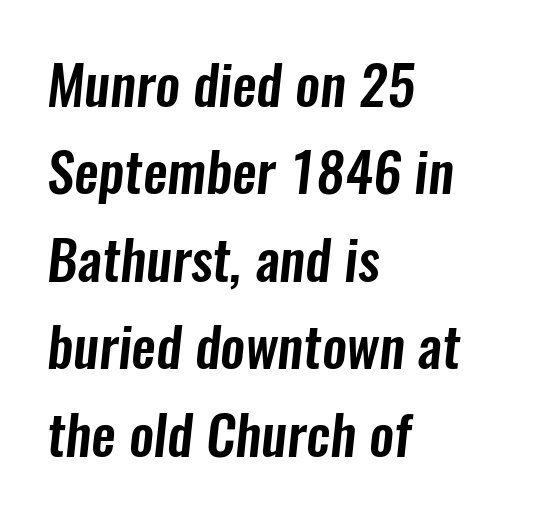
{"serif": "no", "width": "condensed", "stroke_contrast": "low", "x_height": "medium", "monospaced": "no", "underline": "no", "align": "left", "line_spacing": "normal", "line_spacing_ratio": 1.59, "letter_spacing": "normal", "letter_spacing_em": 0.0, "glyph_px": 55}
